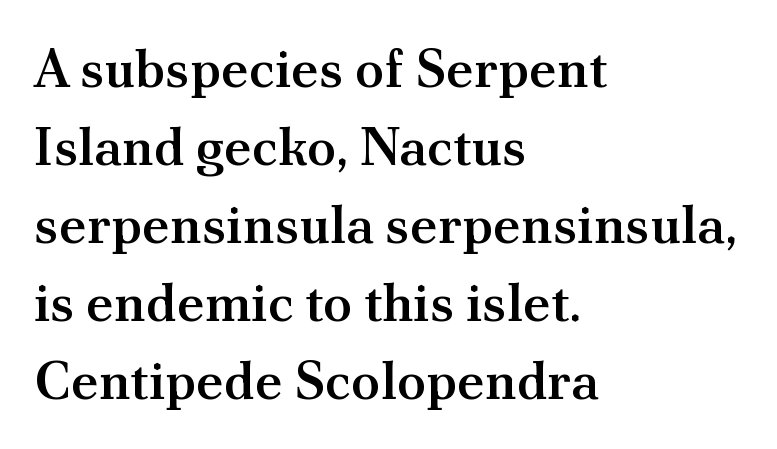
{"serif": "yes", "italic": "no", "bold": "semi", "weight": "semibold", "width": "normal", "stroke_contrast": "medium", "x_height": "small", "monospaced": "no", "underline": "no", "align": "left", "line_spacing": "normal", "line_spacing_ratio": 1.47, "letter_spacing": "normal", "letter_spacing_em": 0.0, "glyph_px": 53}
